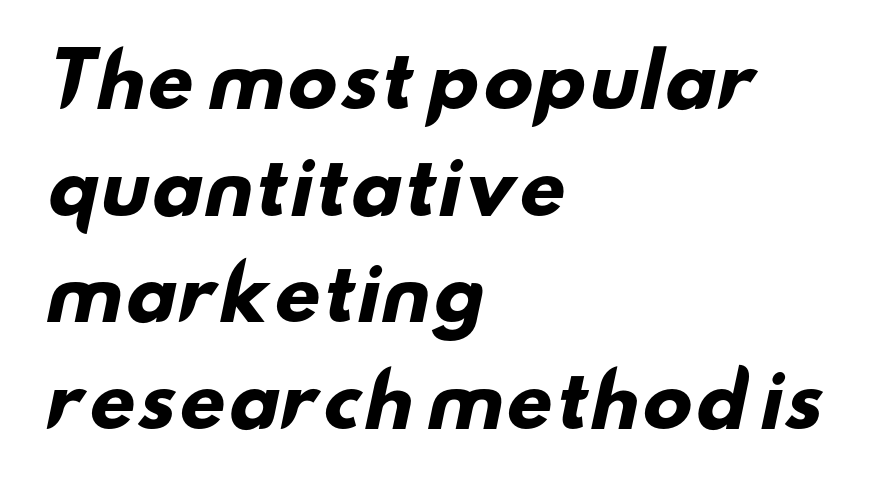
Heavy-handed strokes throughout: this text is bold. Notice how the passage keeps a crisp vertical edge on the left only. The passage shown is typeset with a sans-serif family. Each word holds together tightly as a unit, with standard inter-letter gaps. Descenders hang freely into open space. If you measured baseline to baseline, you'd find a middling distance.
